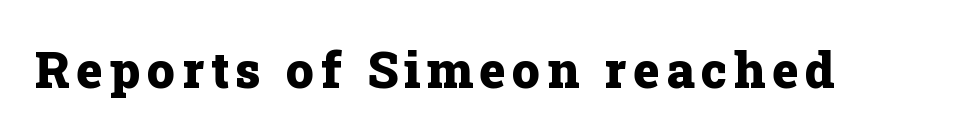
The image shows 50 px heavy serif type, upright; set not underlined; low stroke contrast and a medium x-height.
